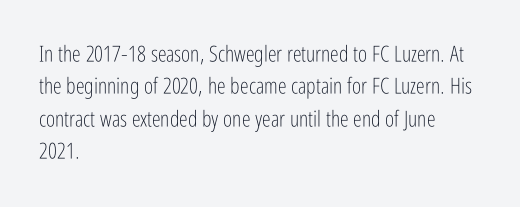
Q: Is the text bold? A: No.
Q: Is the text italic (slanted)? A: No, it is upright.
Q: Is the text underlined? A: No.
Q: How is the paragraph aligned? A: Left-aligned.
Q: Is the spacing between letters normal or unusually wide? A: Normal.
Q: Is the spacing between lines tight, normal or loose? A: Normal.
